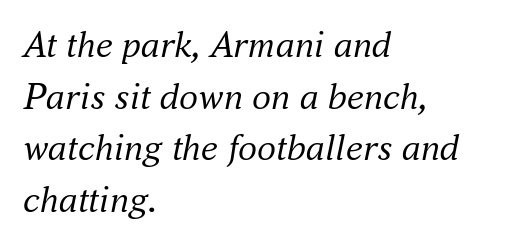
The image shows 38 px regular-weight serif type, italic (leaning right); set left-aligned, normal line spacing (1.36x), normal letter spacing, not underlined; medium stroke contrast and a small x-height.
